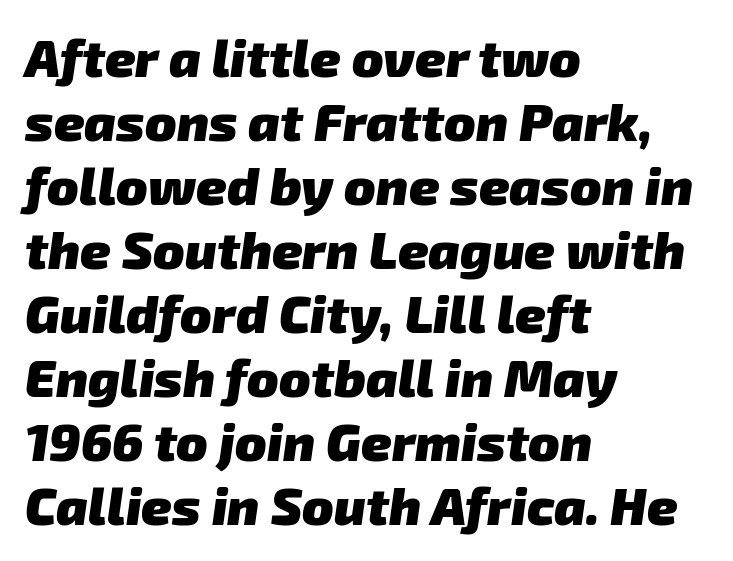
Observe the ordinary spacing: letters are neighbours, not strangers. The passage shown is typed in a proportional face where columns would drift. Only glyphs here, with clear space below each row. The rendering shows plain stroke endings on the letterforms — a sans-serif design.
